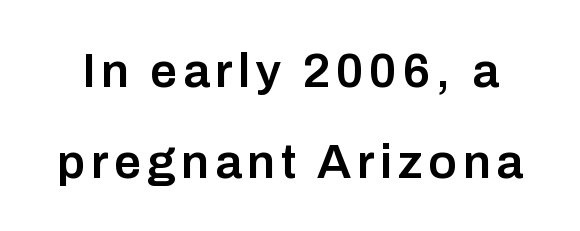
This is moderately heavy type, rendered in semibold. No italicization has been applied; the sample stays upright. The foot of each line stays bare and open. Proportional: the letters do not fall into vertical columns. Grotesque or geometric, the face here clearly has no serifs.
